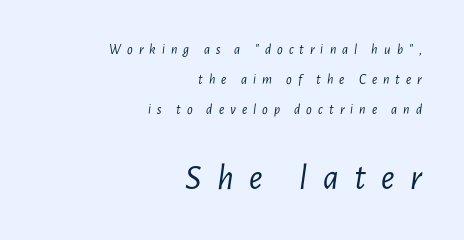
Inter-character spacing is expanded well beyond the font's built-in metrics. This rendering uses right alignment, leaving the left contour irregular. Interline gaps are noticeably wide in this sample. The glyphs look as if they've been sheared to an angle. Has an underline been added? It has not.
